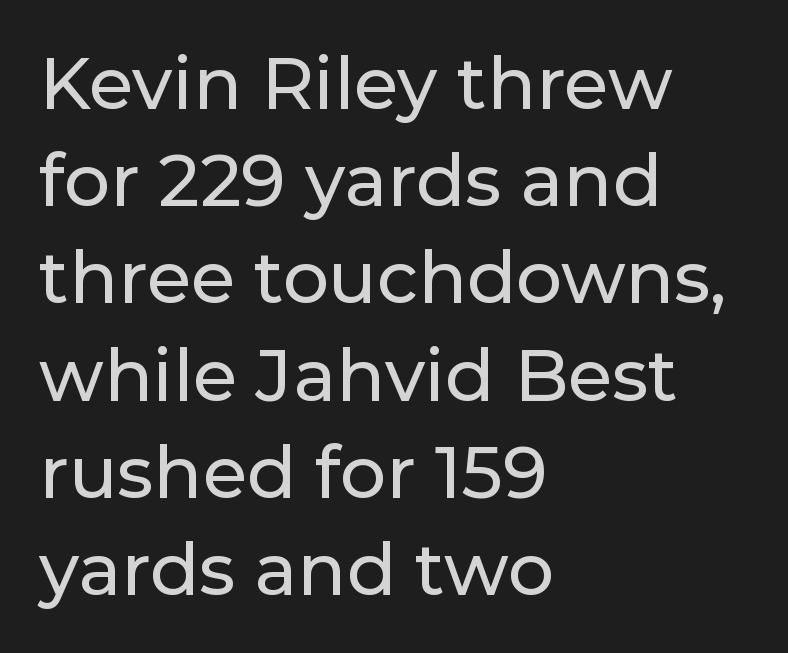
The image shows 72 px sans-serif type, upright; set left-aligned, normal line spacing (1.35x), normal letter spacing, not underlined; low stroke contrast and a medium x-height.
